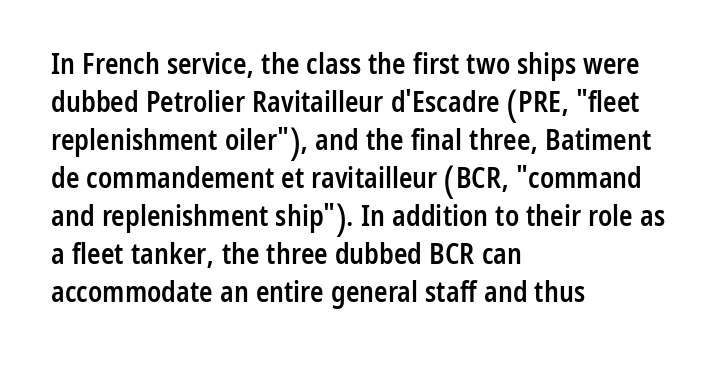
Q: Is the text bold? A: Semi-bold.
Q: Is the text italic (slanted)? A: No, it is upright.
Q: Is the typeface a serif or a sans-serif typeface? A: Sans-serif.
Q: Is the text underlined? A: No.
Q: How is the paragraph aligned? A: Left-aligned.
Q: Is the spacing between letters normal or unusually wide? A: Normal.
Q: Is the spacing between lines tight, normal or loose? A: Normal.
Q: Width (condensed, normal, or wide)? A: Condensed.
Q: Stroke contrast? A: Low.
Q: x-height? A: Medium.
Q: Monospaced? A: No.
